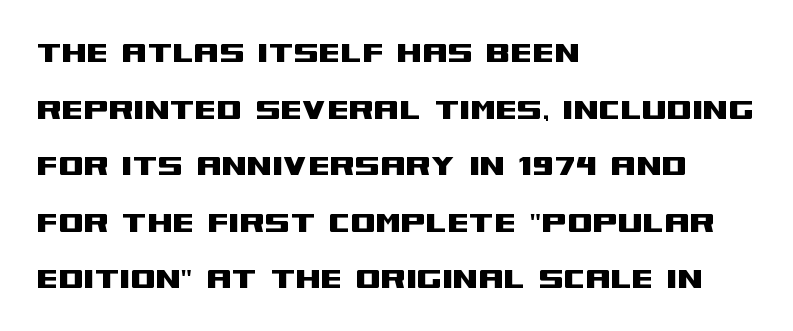
Q: Is the text italic (slanted)? A: No, it is upright.
Q: Is the typeface a serif or a sans-serif typeface? A: Sans-serif.
Q: Is the text underlined? A: No.
Q: How is the paragraph aligned? A: Left-aligned.
Q: Is the spacing between letters normal or unusually wide? A: Normal.
Q: Is the spacing between lines tight, normal or loose? A: Normal.
Q: Width (condensed, normal, or wide)? A: Wide.
Q: Stroke contrast? A: Medium.
Q: x-height? A: Large.
Q: Monospaced? A: No.
